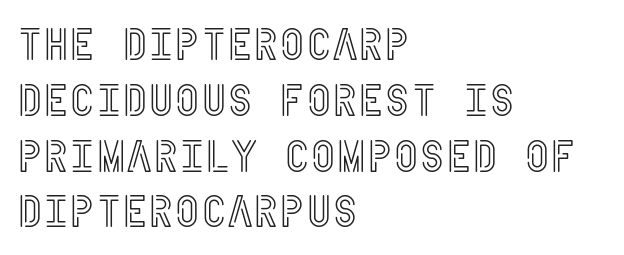
These lines are set flush left with a ragged right edge. Has an underline been added? It has not. This is roman type, the default non-slanted kind. These lines keep a tight, regular rhythm from letter to letter.
